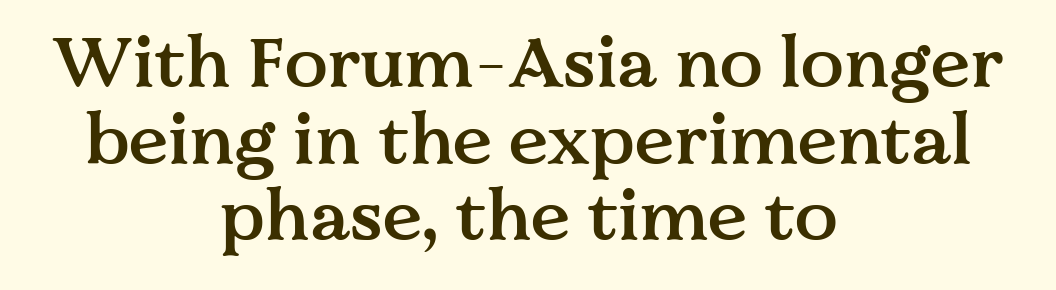
{"serif": "yes", "italic": "no", "bold": "semi", "weight": "semibold", "width": "normal", "stroke_contrast": "medium", "x_height": "medium", "monospaced": "no", "underline": "no", "align": "center", "line_spacing": "tight", "line_spacing_ratio": 1.08, "letter_spacing": "normal", "letter_spacing_em": 0.0, "glyph_px": 71}
